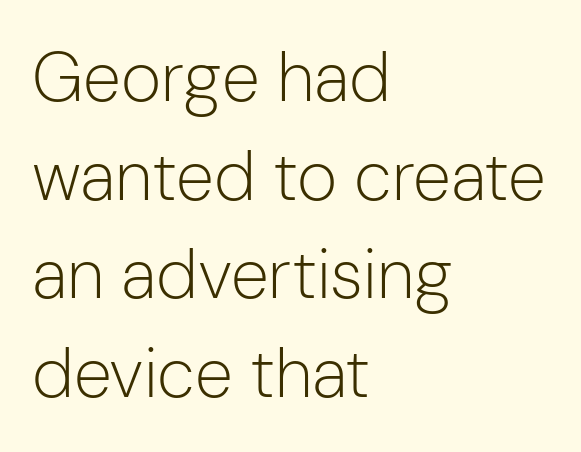
The image shows 69 px light sans-serif type, upright; set left-aligned, normal line spacing (1.43x), normal letter spacing, not underlined; low stroke contrast and a medium x-height.
